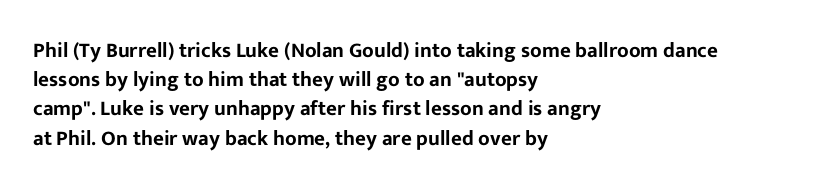
The image shows 21 px text type, upright; set left-aligned, normal line spacing (1.39x), normal letter spacing, not underlined.
